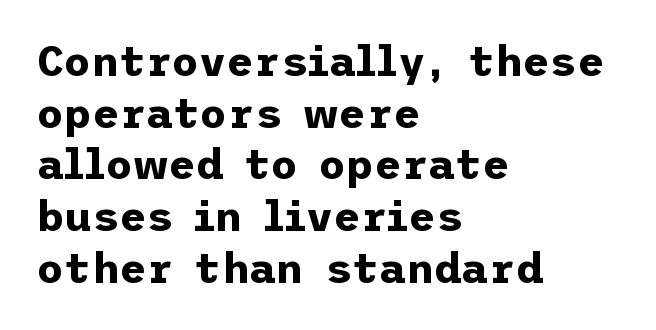
{"serif": "no", "italic": "no", "bold": "yes", "weight": "bold", "width": "normal", "stroke_contrast": "low", "x_height": "medium", "underline": "no", "align": "left", "line_spacing_ratio": 1.23, "letter_spacing": "normal", "letter_spacing_em": 0.0, "glyph_px": 42}
